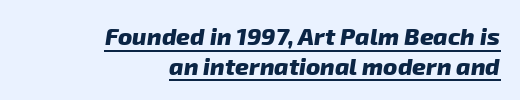
{"bold": "yes", "underline": "yes", "align": "right", "line_spacing_ratio": 1.23, "letter_spacing": "normal", "letter_spacing_em": 0.0, "glyph_px": 24}
